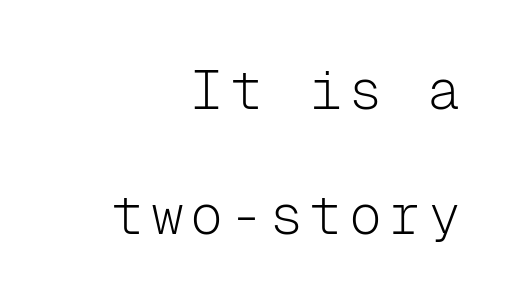
The image shows 55 px light sans-serif type, upright, monospaced; set right-aligned, loose line spacing (2.28x), not underlined; low stroke contrast and a medium x-height.
